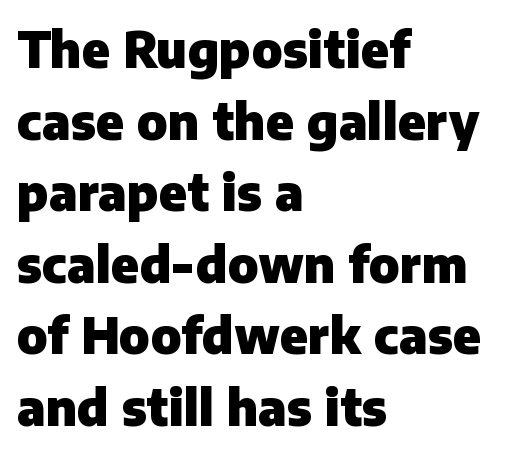
The lettering stays uniformly vertical, giving the passage a roman look. Any mark beneath the type? The region is blank. Do the characters align in a grid? No, the font is proportional. What stands out about the letter spacing? Nothing — it is the standard amount.
